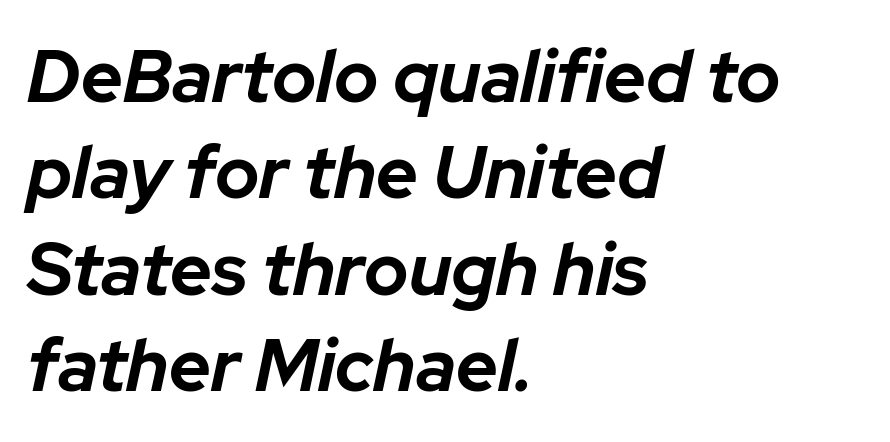
{"italic": "yes", "lean": "right", "slant_degrees": 12, "bold": "yes", "weight": "bold", "width": "normal", "stroke_contrast": "low", "x_height": "medium", "monospaced": "no", "underline": "no", "align": "left", "line_spacing": "normal", "line_spacing_ratio": 1.32, "letter_spacing": "normal", "letter_spacing_em": 0.0, "glyph_px": 73}
